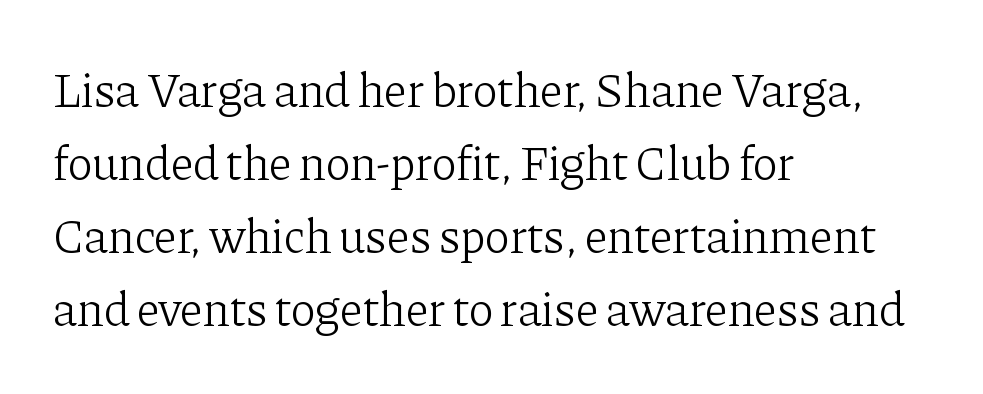
{"serif": "yes", "italic": "no", "bold": "no", "weight": "light", "width": "normal", "stroke_contrast": "low", "x_height": "medium", "monospaced": "no", "underline": "no", "align": "left", "line_spacing": "normal", "line_spacing_ratio": 1.52, "letter_spacing": "normal", "letter_spacing_em": 0.0, "glyph_px": 48}
